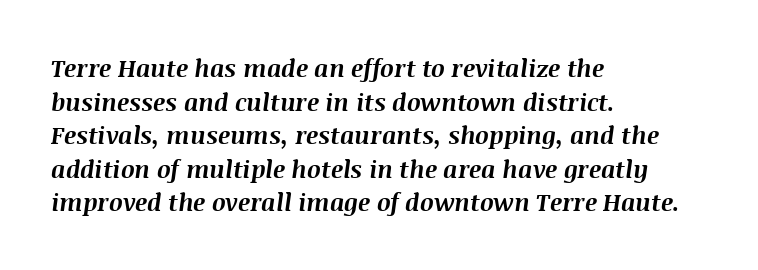
The image shows 24 px bold type, italic (leaning right); set left-aligned, normal line spacing (1.4x), normal letter spacing, not underlined.
